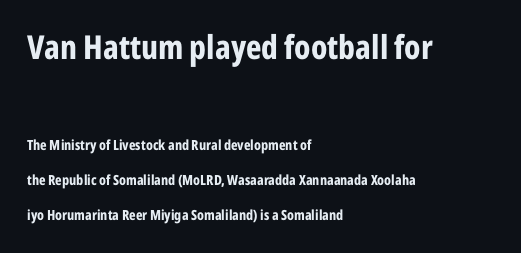
The image shows 33 px bold, condensed sans-serif type, upright; set left-aligned, loose line spacing (2.5x), normal letter spacing, not underlined; the first (top) block is 2.36x larger; low stroke contrast and a medium x-height.
